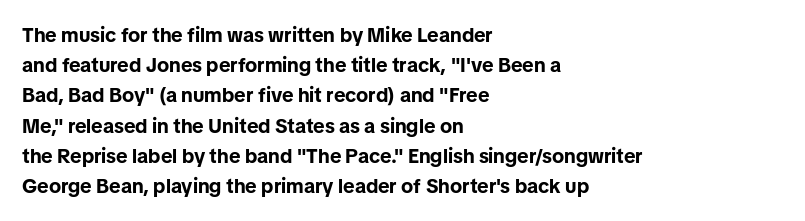
{"italic": "no", "bold": "yes", "underline": "no", "align": "left", "line_spacing": "normal", "line_spacing_ratio": 1.51, "letter_spacing": "normal", "letter_spacing_em": 0.0, "glyph_px": 20}
